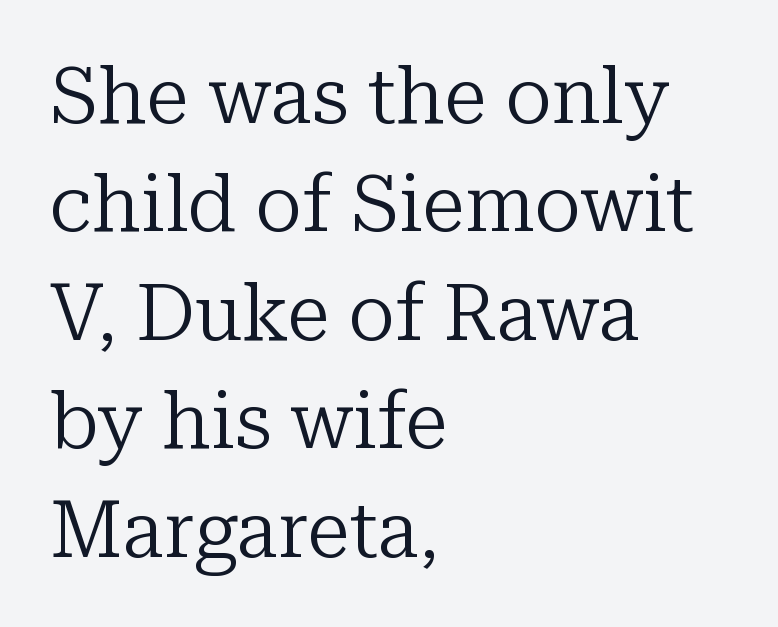
Nothing heavy about these letters — not bold at all. These lines are composed in type with serifs. This rendering leaves character spacing at its baseline value. The rag falls on the right side of this text block. Posture: vertical. One glance says typical: line gaps are just what's usual.
